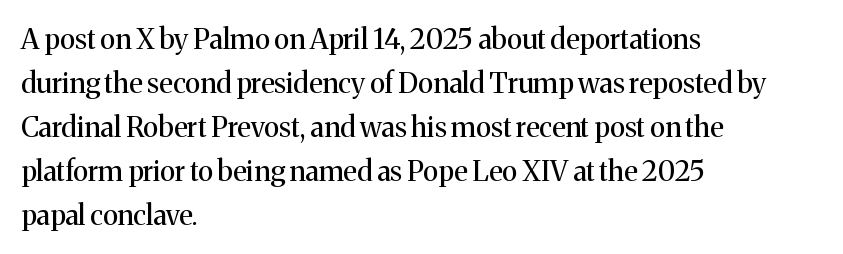
Regarding serifs, this sample has them. Visually the block forms a straight wall on the left and a jagged coastline on the right. The face looks like a standard text weight, possibly lighter. Tracking value appears to be zero — textbook default spacing. The foot of each line stays bare and open.
